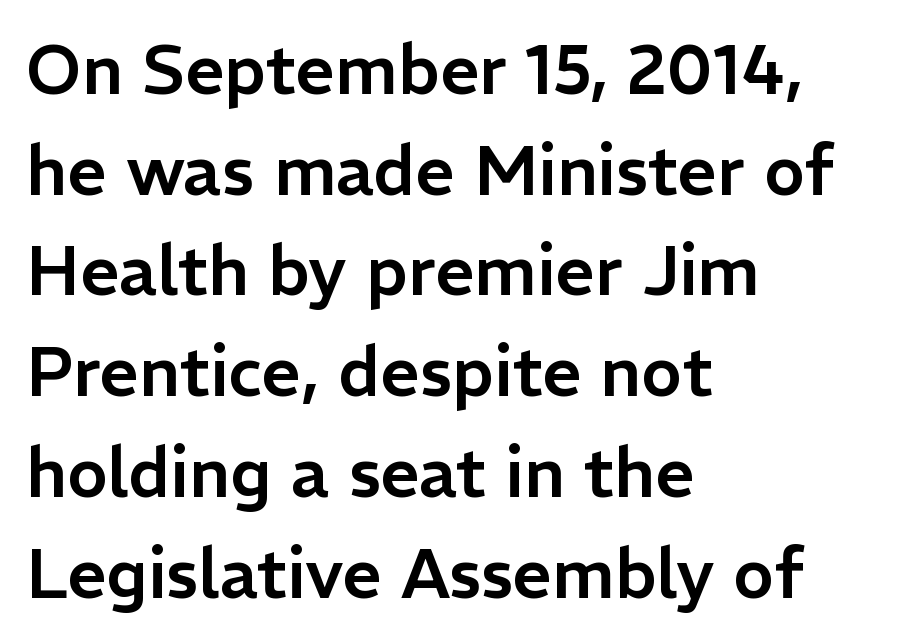
The image shows 69 px sans-serif type, upright; set left-aligned, normal line spacing (1.46x), normal letter spacing, not underlined; low stroke contrast and a medium x-height.
